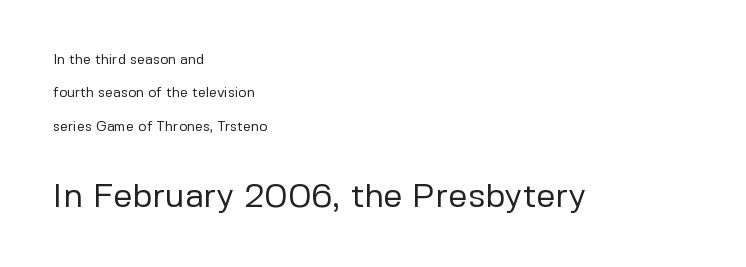
The specimen reads as upright at a glance. Each new line begins a long way beneath the previous one. The rendering shows plain stroke endings on the letterforms — a sans-serif design. Varying glyph widths throughout — classic text-font behaviour.
